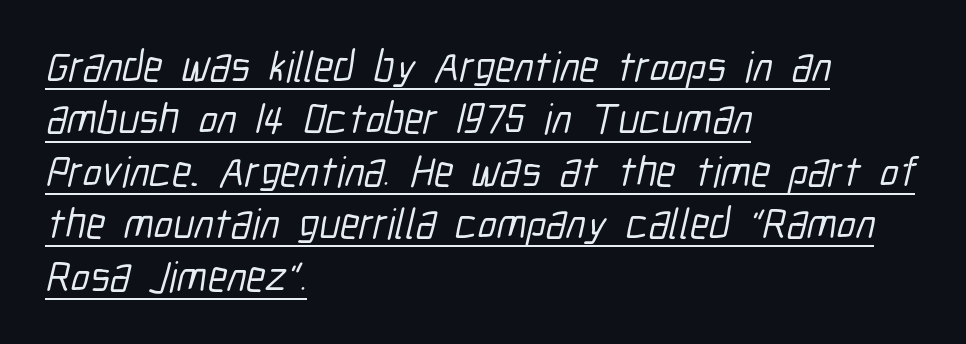
{"serif": "no", "width": "condensed", "stroke_contrast": "low", "x_height": "medium", "monospaced": "no", "underline": "yes", "align": "left", "line_spacing_ratio": 1.22, "letter_spacing": "normal", "letter_spacing_em": 0.0, "glyph_px": 43}
